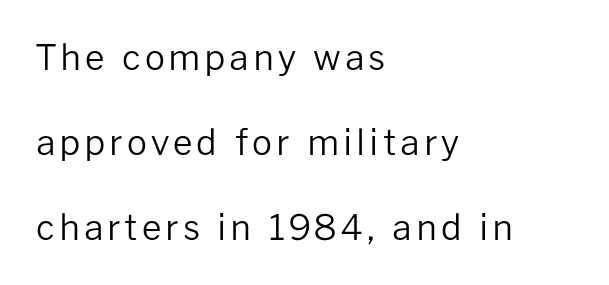
Layout note: lines flush left. Vertical strokes here are truly vertical. In terms of letterform style, serifs are entirely absent. Varying glyph widths throughout — classic text-font behaviour.
